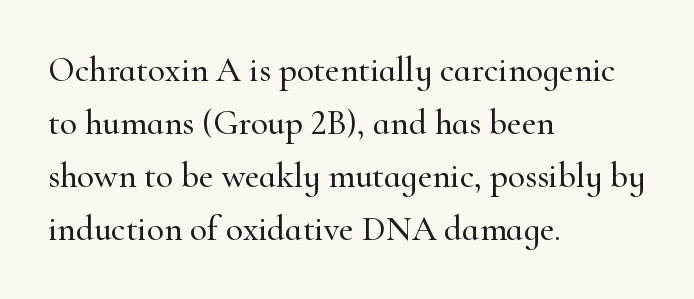
Q: Is the text italic (slanted)? A: No, it is upright.
Q: Is the typeface a serif or a sans-serif typeface? A: Serif.
Q: Is the text underlined? A: No.
Q: How is the paragraph aligned? A: Left-aligned.
Q: Is the spacing between letters normal or unusually wide? A: Normal.
Q: Is the spacing between lines tight, normal or loose? A: Normal.
Q: Width (condensed, normal, or wide)? A: Normal.
Q: Stroke contrast? A: High.
Q: x-height? A: Small.
Q: Monospaced? A: No.
